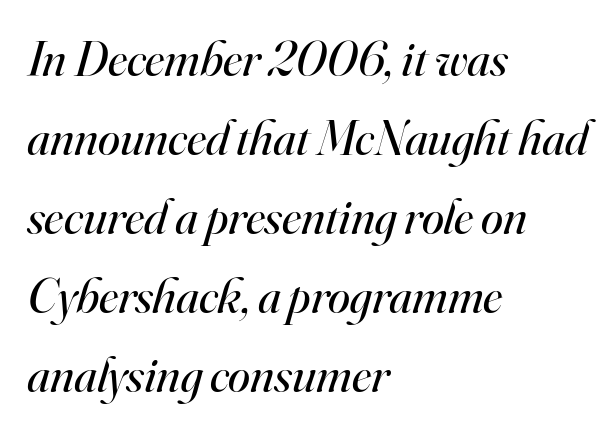
The image shows 50 px regular-weight serif type, italic (leaning right); set left-aligned, normal line spacing (1.58x), normal letter spacing, not underlined; high stroke contrast and a small x-height.
